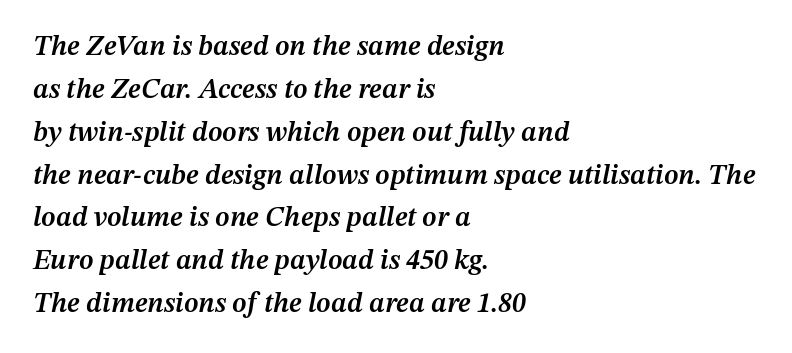
{"italic": "yes", "lean": "right", "slant_degrees": 12, "bold": "semi", "weight": "semibold", "width": "normal", "stroke_contrast": "medium", "x_height": "medium", "monospaced": "no", "underline": "no", "align": "left", "line_spacing": "normal", "line_spacing_ratio": 1.53, "letter_spacing": "normal", "letter_spacing_em": 0.0, "glyph_px": 28}
